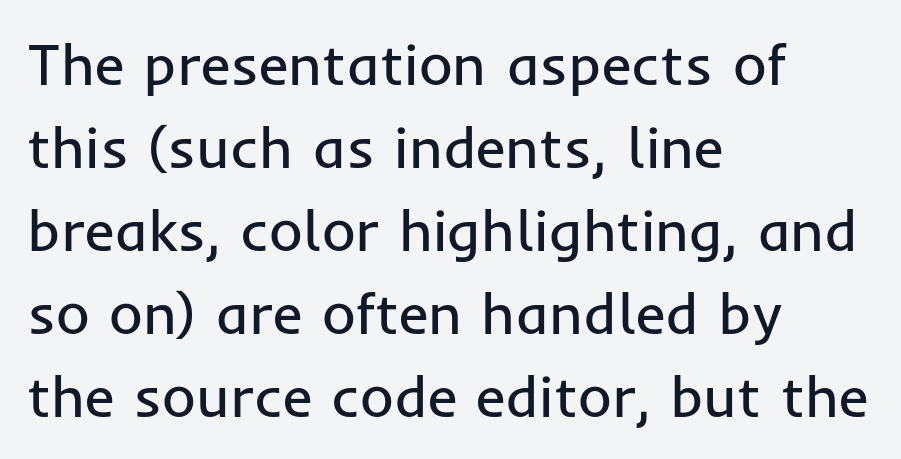
The image shows 58 px regular-weight sans-serif type, upright; set left-aligned, normal line spacing (1.43x), normal letter spacing, not underlined; low stroke contrast and a medium x-height.
